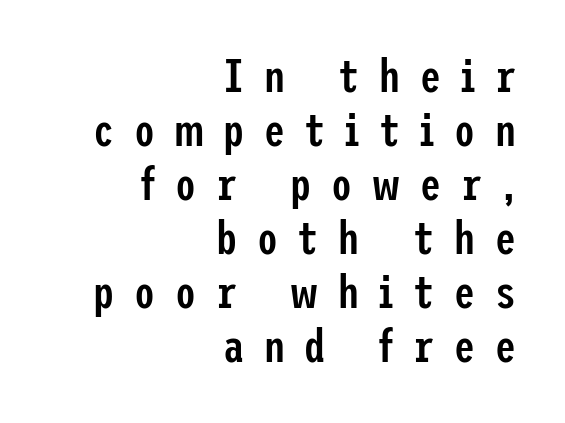
The image shows 47 px semibold, condensed sans-serif type, upright; set right-aligned, tight line spacing (1.15x), unusually wide letter spacing (+0.42 em), not underlined; low stroke contrast and a medium x-height.
